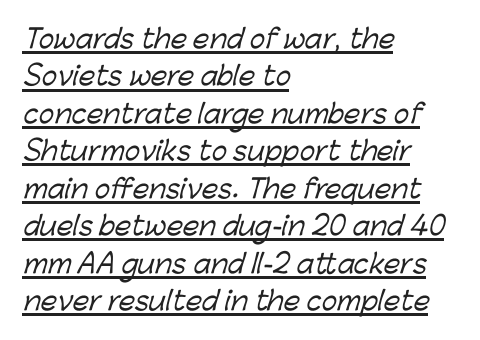
Q: Is the text underlined? A: Yes.
Q: How is the paragraph aligned? A: Left-aligned.
Q: Is the spacing between letters normal or unusually wide? A: Normal.
Q: Is the spacing between lines tight, normal or loose? A: Normal.
